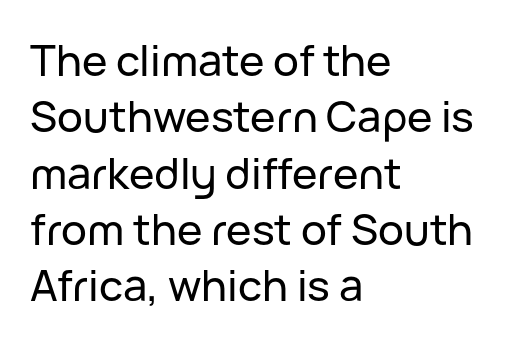
The lettering holds an erect, upright posture throughout. Does the type have serifs? No, each stem ends abruptly. Note the varied advance widths — an 'i' is clearly narrower than an 'm'. Normally led — the rows are evenly, conventionally spaced.
